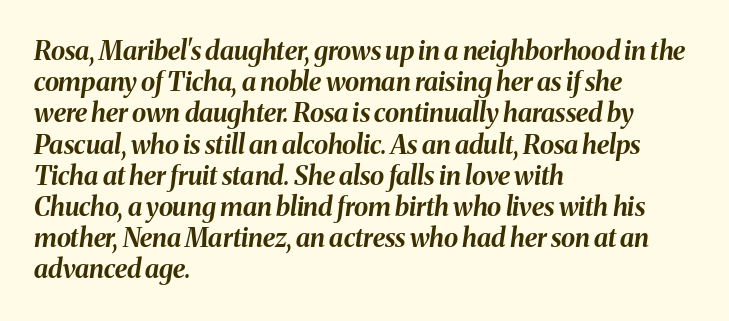
{"italic": "yes", "lean": "right", "slant_degrees": 8, "bold": "yes", "underline": "no", "align": "left", "line_spacing_ratio": 1.2, "letter_spacing": "normal", "letter_spacing_em": 0.0, "glyph_px": 26}
